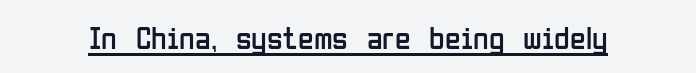
The image shows 32 px regular-weight, condensed sans-serif type, upright; set normal letter spacing, underlined; low stroke contrast and a medium x-height.
